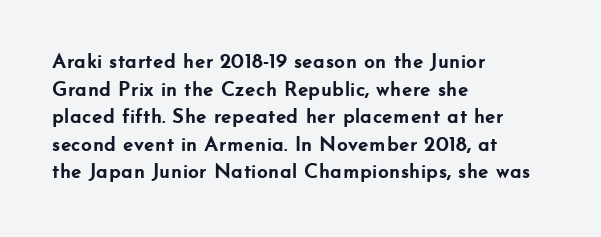
Normally led — the rows are evenly, conventionally spaced. Caption: standard tracking, unaltered. Check the space under the baseline: it is left empty. This sample is left-justified, so line endings fall wherever the words run out. These lines were composed using upright roman letters.
